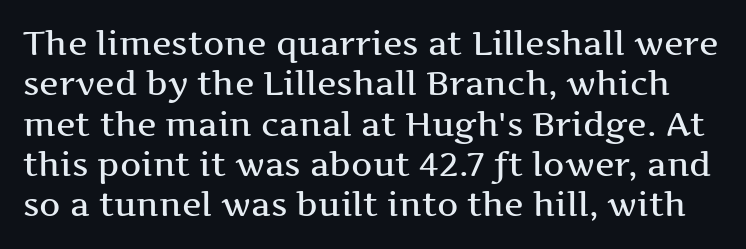
Q: Is the text italic (slanted)? A: No, it is upright.
Q: Is the typeface a serif or a sans-serif typeface? A: Serif.
Q: Is the text underlined? A: No.
Q: Is the spacing between letters normal or unusually wide? A: Normal.
Q: Width (condensed, normal, or wide)? A: Wide.
Q: Stroke contrast? A: Medium.
Q: x-height? A: Medium.
Q: Monospaced? A: No.
